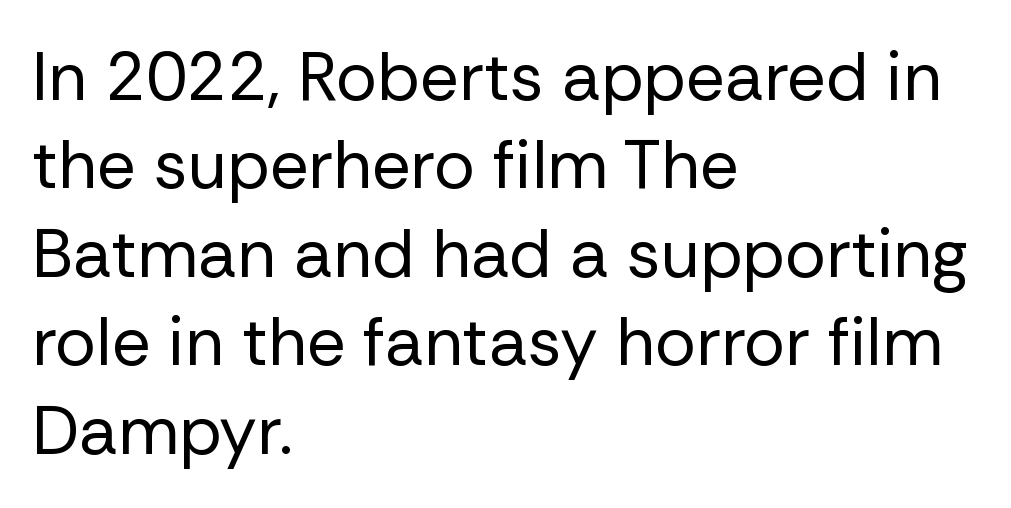
Q: Is the text bold? A: No.
Q: Is the text italic (slanted)? A: No, it is upright.
Q: Is the typeface a serif or a sans-serif typeface? A: Sans-serif.
Q: Is the text underlined? A: No.
Q: How is the paragraph aligned? A: Left-aligned.
Q: Is the spacing between letters normal or unusually wide? A: Normal.
Q: Is the spacing between lines tight, normal or loose? A: Normal.
Q: Width (condensed, normal, or wide)? A: Normal.
Q: Stroke contrast? A: Low.
Q: x-height? A: Medium.
Q: Monospaced? A: No.
